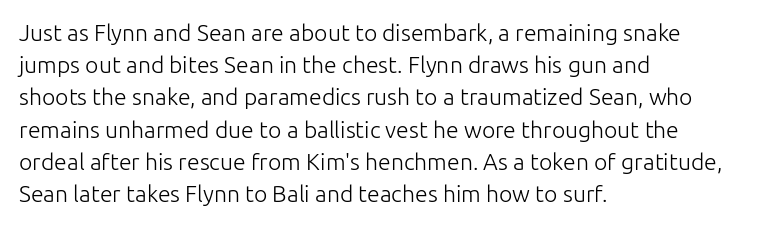
Q: Is the text bold? A: No.
Q: Is the text italic (slanted)? A: No, it is upright.
Q: Is the text underlined? A: No.
Q: How is the paragraph aligned? A: Left-aligned.
Q: Is the spacing between letters normal or unusually wide? A: Normal.
Q: Is the spacing between lines tight, normal or loose? A: Normal.
